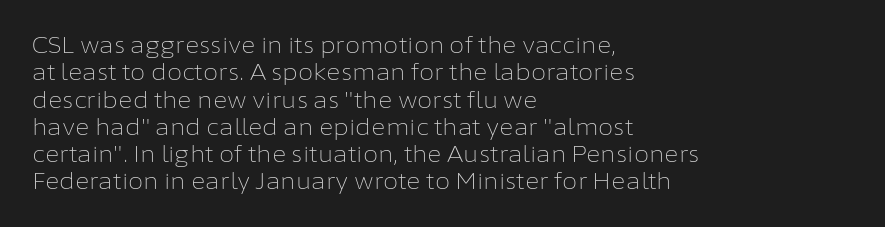
The image shows 22 px text type, upright; set left-aligned, line spacing 1.24x, normal letter spacing, not underlined.
